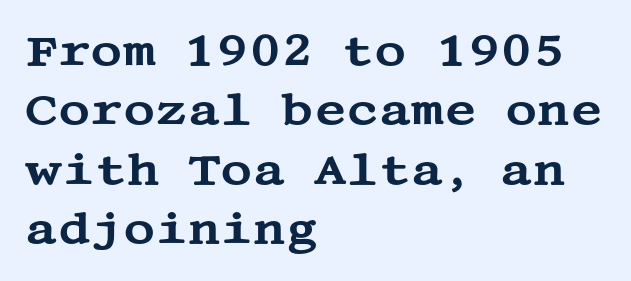
The image shows 44 px wide serif type, upright; set left-aligned, normal line spacing (1.35x), normal letter spacing, not underlined; medium stroke contrast and a large x-height.
